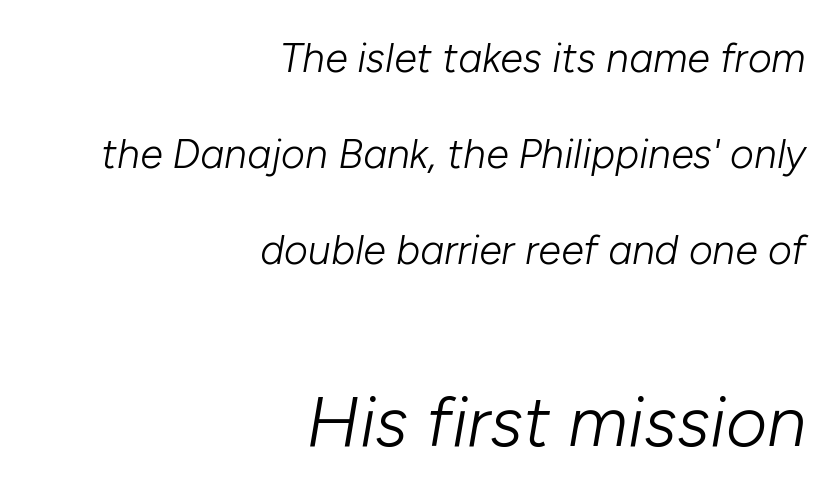
Compared with a flush-left layout, this one pins lines to the opposite, right side. Here the second block reads like a headline and the first like body copy. Character widths vary here, with narrow letters taking less room than wide ones. You could fit nearly another row in the gap between these rows. The string is rendered with underlining switched off.
